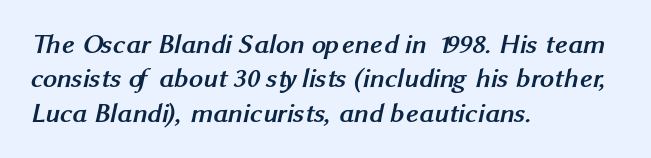
{"serif": "no", "bold": "yes", "weight": "semibold", "width": "normal", "stroke_contrast": "medium", "x_height": "medium", "monospaced": "no", "underline": "no", "align": "left", "line_spacing_ratio": 1.23, "letter_spacing": "normal", "letter_spacing_em": 0.0, "glyph_px": 28}
